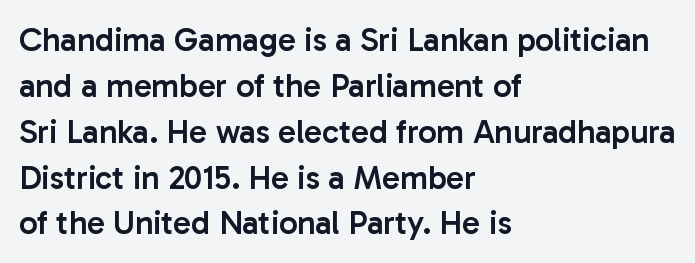
Q: Is the text bold? A: Semi-bold.
Q: Is the text italic (slanted)? A: No, it is upright.
Q: Is the typeface a serif or a sans-serif typeface? A: Sans-serif.
Q: Is the text underlined? A: No.
Q: How is the paragraph aligned? A: Left-aligned.
Q: Is the spacing between letters normal or unusually wide? A: Normal.
Q: Is the spacing between lines tight, normal or loose? A: Normal.
Q: Width (condensed, normal, or wide)? A: Normal.
Q: Stroke contrast? A: Low.
Q: x-height? A: Medium.
Q: Monospaced? A: No.
